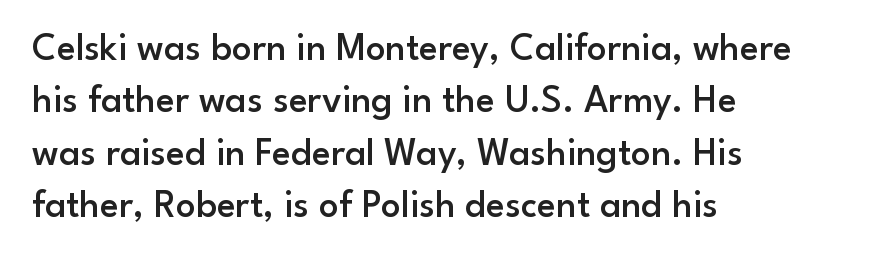
Quick note: underline off. The typography opts for an upright posture over an oblique one. The lines in this sample share a left origin and differ only in where they stop. This rendering employs a face without finishing strokes, i.e., a sans-serif. Summary of vertical rhythm: regular, with standard interline spacing.
